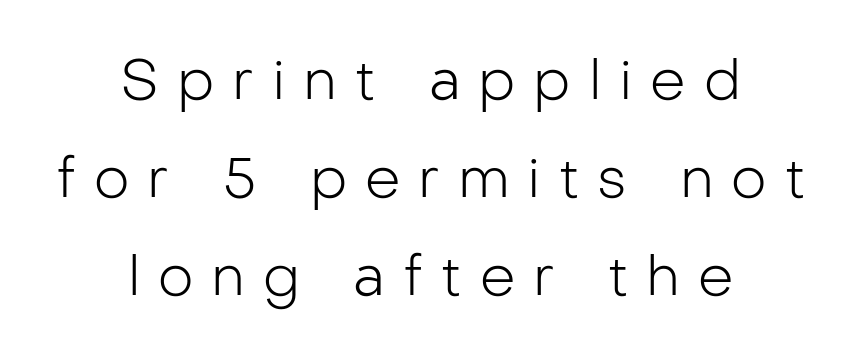
{"serif": "no", "italic": "no", "bold": "no", "weight": "light", "width": "normal", "stroke_contrast": "low", "x_height": "medium", "monospaced": "no", "underline": "no", "align": "center", "line_spacing_ratio": 1.75, "letter_spacing": "wide", "letter_spacing_em": 0.32, "glyph_px": 56}
